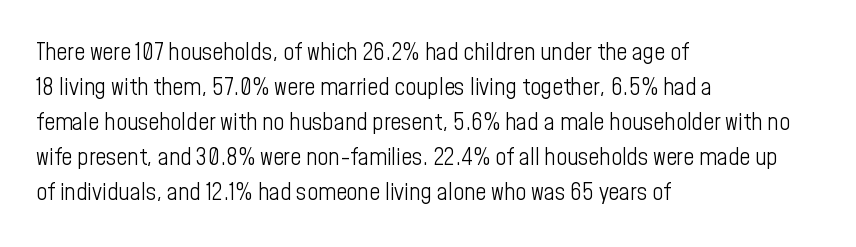
{"italic": "no", "bold": "no", "underline": "no", "align": "left", "line_spacing": "normal", "line_spacing_ratio": 1.46, "letter_spacing": "normal", "letter_spacing_em": 0.0, "glyph_px": 24}
